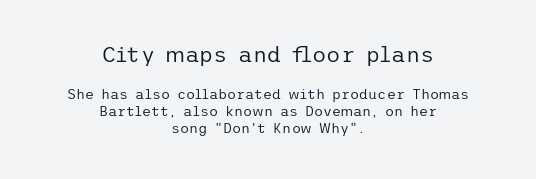
Q: Is the text bold? A: No.
Q: Is the text italic (slanted)? A: No, it is upright.
Q: Is the text underlined? A: No.
Q: How is the paragraph aligned? A: Centered.
Q: Is the spacing between letters normal or unusually wide? A: Normal.
Q: Which block of text is set in a larger size, the first (top) or the second (bottom)? A: The first (top) one.
